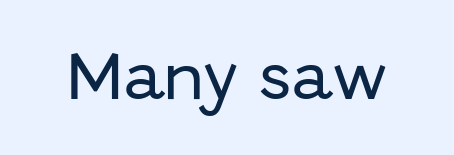
This is the regular roman posture of the typeface. The area under the type is left untouched. The passage shown has conventional tracking throughout. The text was rendered using a sans face with plain stroke endings. Spacing verdict: proportional, widths tailored to each character.
